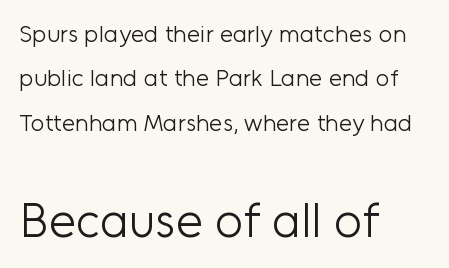
The designer went with a sans here, leaving each stem footless. The typeface has the unassuming heft of standard copy or less. The gaps between neighbouring characters are ordinary and unremarkable. Ascenders rise straight up at ninety degrees. Here the designer chose a conventional face with non-uniform glyph widths.
